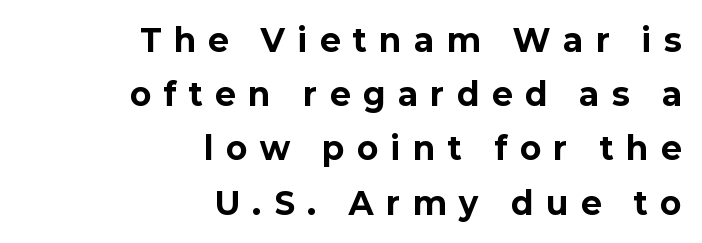
The image shows 31 px bold sans-serif type, upright; set right-aligned, line spacing 1.75x, unusually wide letter spacing (+0.42 em), not underlined; low stroke contrast and a medium x-height.
